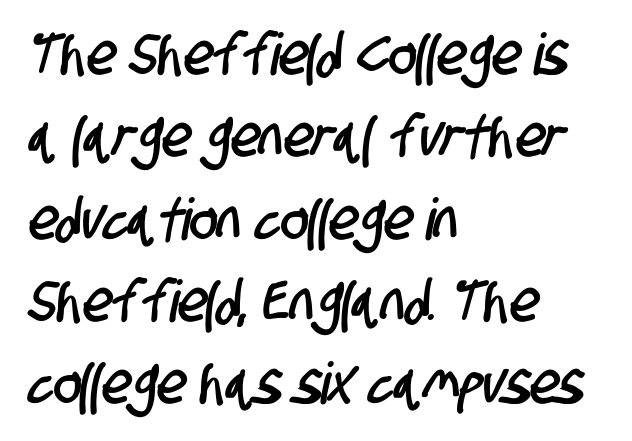
{"serif": "no", "width": "condensed", "stroke_contrast": "low", "x_height": "large", "monospaced": "no", "underline": "no", "align": "left", "line_spacing": "normal", "line_spacing_ratio": 1.42, "letter_spacing": "normal", "letter_spacing_em": 0.0, "glyph_px": 58}
